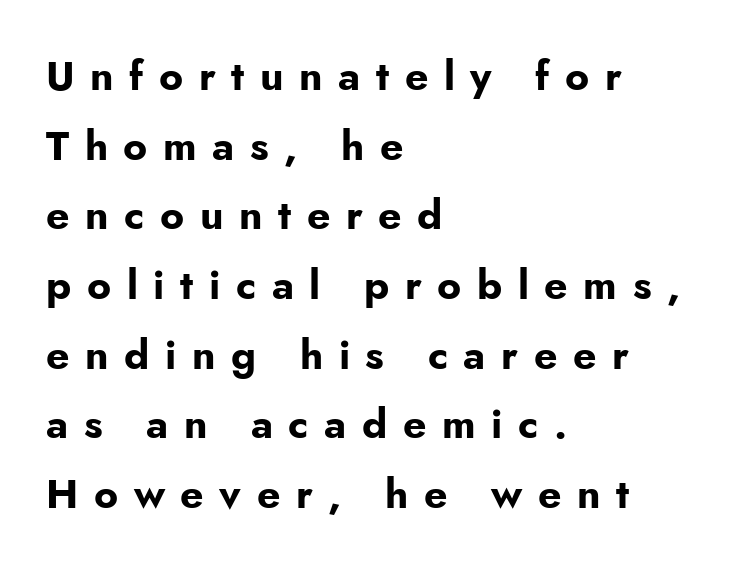
{"serif": "no", "italic": "no", "bold": "yes", "weight": "bold", "width": "normal", "stroke_contrast": "low", "x_height": "small", "monospaced": "no", "underline": "no", "align": "left", "line_spacing": "normal", "line_spacing_ratio": 1.7, "letter_spacing": "wide", "letter_spacing_em": 0.38, "glyph_px": 41}
